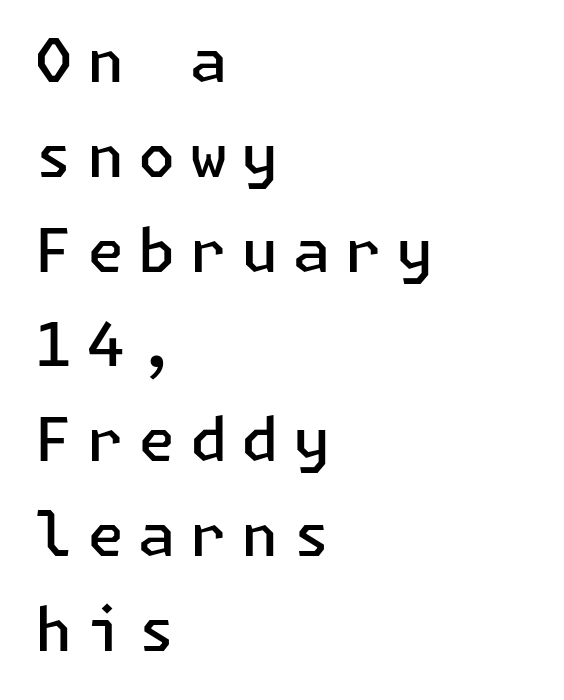
The image shows 60 px semibold sans-serif type, upright; set left-aligned, normal line spacing (1.58x), unusually wide letter spacing (+0.24 em), not underlined; low stroke contrast and a medium x-height.
